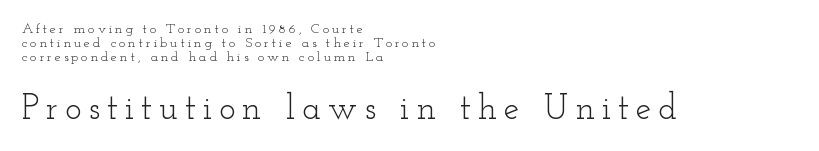
The image shows 35 px light, wide serif type, upright; set left-aligned, tight line spacing (1.01x), unusually wide letter spacing (+0.2 em), not underlined; the second (bottom) block is 2.5x larger; low stroke contrast and a small x-height.
